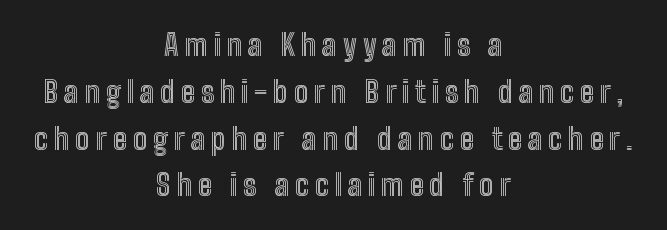
Q: Is the text italic (slanted)? A: No, it is upright.
Q: Is the text underlined? A: No.
Q: How is the paragraph aligned? A: Centered.
Q: Is the spacing between letters normal or unusually wide? A: Unusually wide.
Q: Is the spacing between lines tight, normal or loose? A: Normal.
Q: Width (condensed, normal, or wide)? A: Condensed.
Q: x-height? A: Medium.
Q: Monospaced? A: No.
